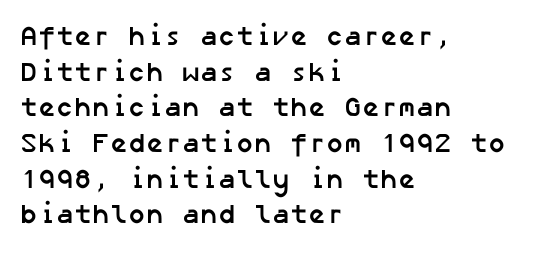
The image shows 27 px bold type; set left-aligned, normal line spacing (1.32x), normal letter spacing, not underlined.
